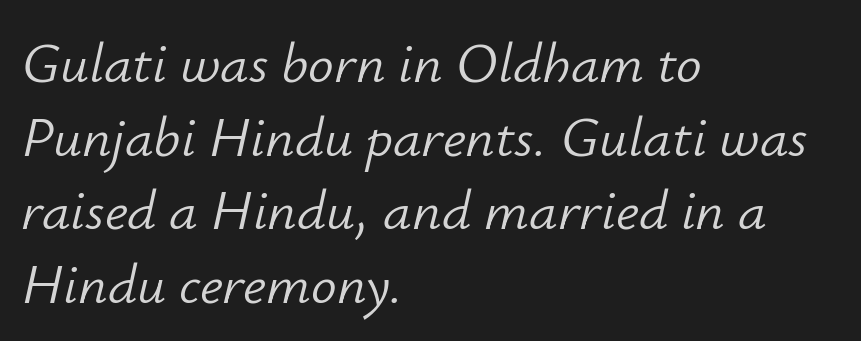
{"italic": "yes", "lean": "right", "slant_degrees": 12, "bold": "no", "weight": "light", "width": "normal", "stroke_contrast": "low", "x_height": "small", "monospaced": "no", "underline": "no", "align": "left", "line_spacing": "normal", "line_spacing_ratio": 1.29, "letter_spacing": "normal", "letter_spacing_em": 0.0, "glyph_px": 57}
